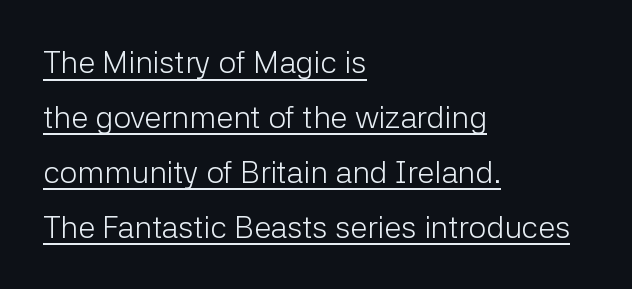
The image shows 31 px light sans-serif type, upright; set left-aligned, line spacing 1.77x, normal letter spacing, underlined; low stroke contrast and a medium x-height.
